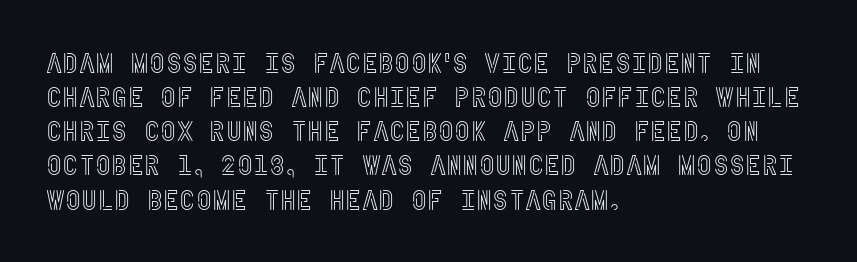
The space beneath each line is pristine and unruled. Standard letterfit; no display-style spreading of the glyphs. Posture: vertical. If you drew a ruler down the left edge, every line would touch it.
